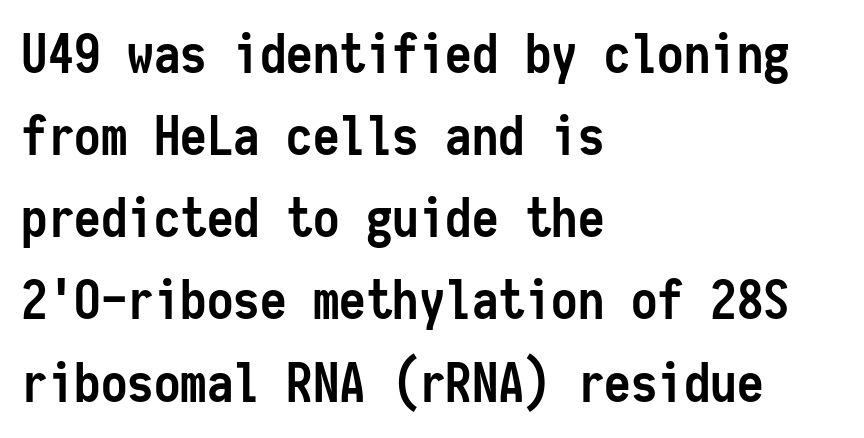
{"serif": "no", "italic": "no", "bold": "yes", "weight": "semibold", "width": "condensed", "stroke_contrast": "low", "x_height": "medium", "monospaced": "yes", "underline": "no", "align": "left", "line_spacing": "normal", "line_spacing_ratio": 1.55, "letter_spacing": "normal", "letter_spacing_em": 0.0, "glyph_px": 53}
